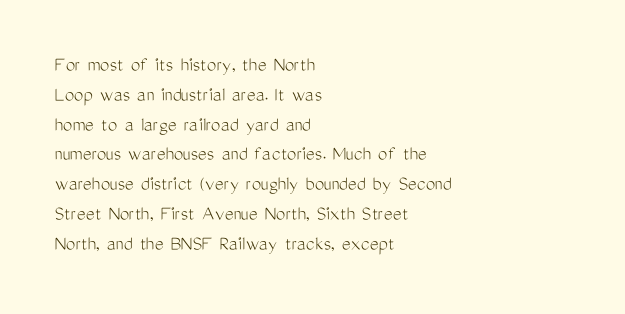
Q: Is the text bold? A: No.
Q: Is the text italic (slanted)? A: No, it is upright.
Q: Is the text underlined? A: No.
Q: How is the paragraph aligned? A: Left-aligned.
Q: Is the spacing between letters normal or unusually wide? A: Normal.
Q: Is the spacing between lines tight, normal or loose? A: Normal.
